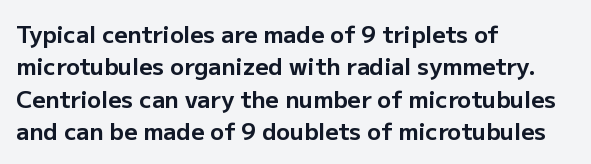
Q: Is the text bold? A: Yes.
Q: Is the text italic (slanted)? A: No, it is upright.
Q: Is the text underlined? A: No.
Q: How is the paragraph aligned? A: Left-aligned.
Q: Is the spacing between letters normal or unusually wide? A: Normal.
Q: Is the spacing between lines tight, normal or loose? A: Normal.
